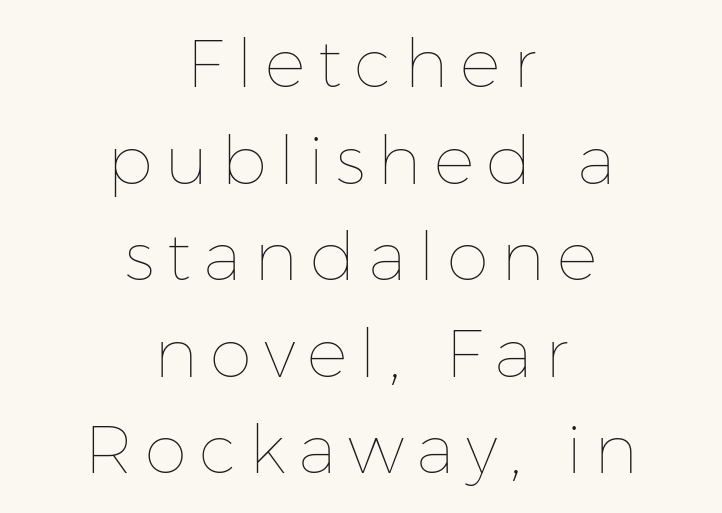
{"italic": "no", "bold": "no", "weight": "thin", "width": "normal", "stroke_contrast": "low", "x_height": "medium", "monospaced": "no", "underline": "no", "align": "center", "line_spacing": "normal", "line_spacing_ratio": 1.42, "glyph_px": 68}
